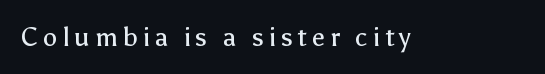
The image shows 26 px text type, upright; set not underlined.
